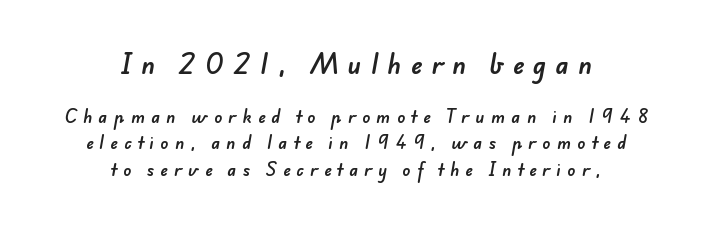
{"underline": "no", "align": "center", "line_spacing": "normal", "line_spacing_ratio": 1.65, "letter_spacing": "wide", "letter_spacing_em": 0.4, "larger_block": "first", "size_ratio": 1.5, "glyph_px": 24}
